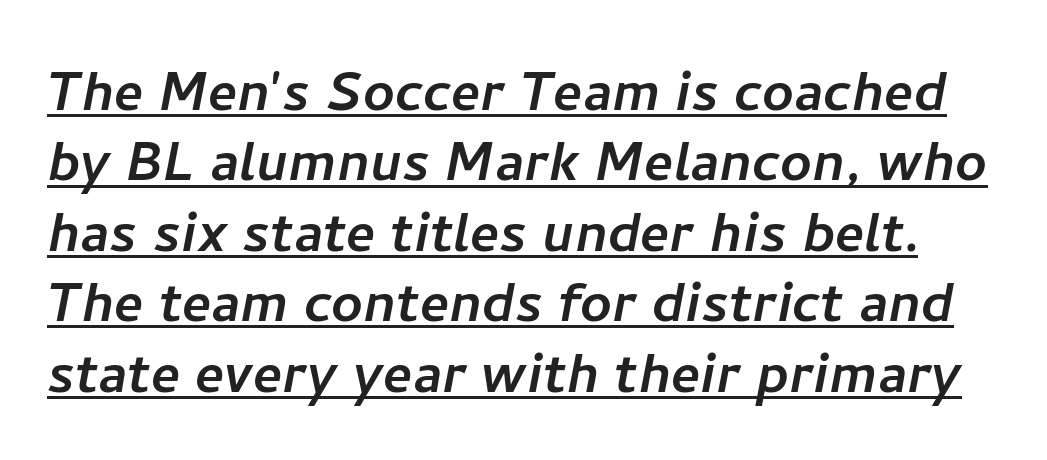
The vertical gap from one line to the next is small. Looks like someone drew a line under every word here. The passage shown is typed in a proportional face where columns would drift. Here the glyphs are tracked normally, forming tight word shapes. A sans-serif font was chosen for this passage.
